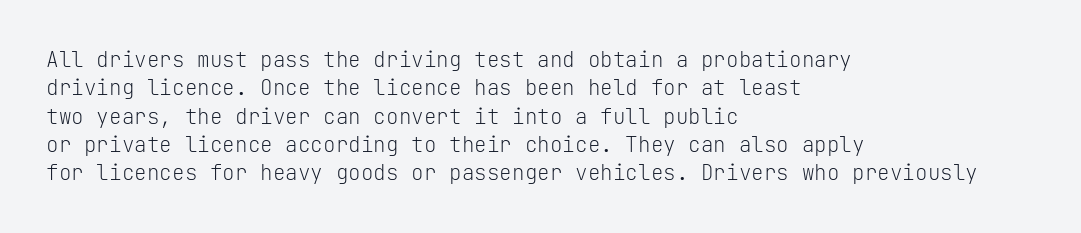
{"italic": "no", "bold": "no", "underline": "no", "align": "left", "line_spacing": "normal", "line_spacing_ratio": 1.35, "letter_spacing": "normal", "letter_spacing_em": 0.0, "glyph_px": 21}
